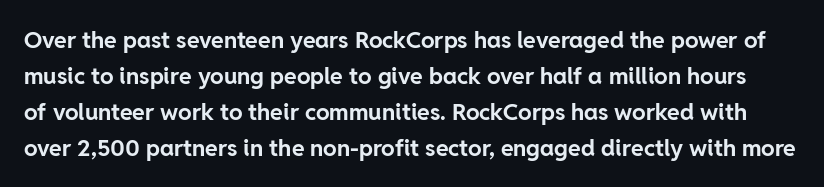
The foot of each line stays bare and open. Designer's note — italics off, roman on. Heavy-handed strokes throughout: this text is bold. Whoever set this chose a conventional vertical rhythm. How are the letters spaced? Ordinarily, with no added tracking.
